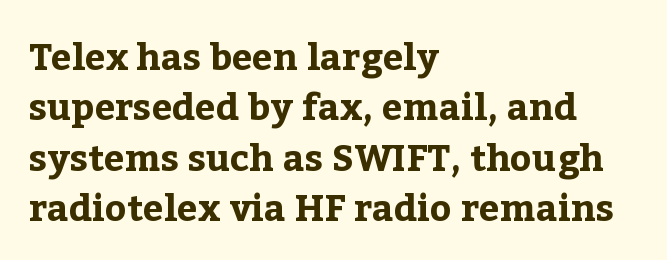
Q: Is the text bold? A: Yes.
Q: Is the text italic (slanted)? A: No, it is upright.
Q: Is the typeface a serif or a sans-serif typeface? A: Serif.
Q: Is the text underlined? A: No.
Q: How is the paragraph aligned? A: Left-aligned.
Q: Is the spacing between letters normal or unusually wide? A: Normal.
Q: Is the spacing between lines tight, normal or loose? A: Normal.
Q: Width (condensed, normal, or wide)? A: Normal.
Q: Stroke contrast? A: Low.
Q: x-height? A: Medium.
Q: Monospaced? A: No.
